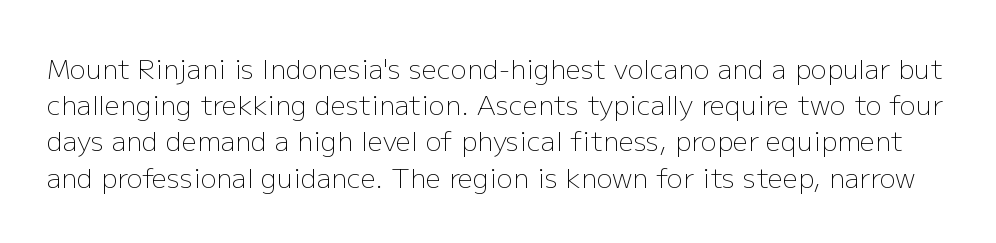
This sample uses an upright cut, with every glyph sitting square on the baseline. Compared with typical paragraphs, the rows here are spaced about the same. Nothing heavy about these letters — not bold at all. Honestly, there is no underline to notice here at all. This sample uses plain, unmodified letter spacing.
